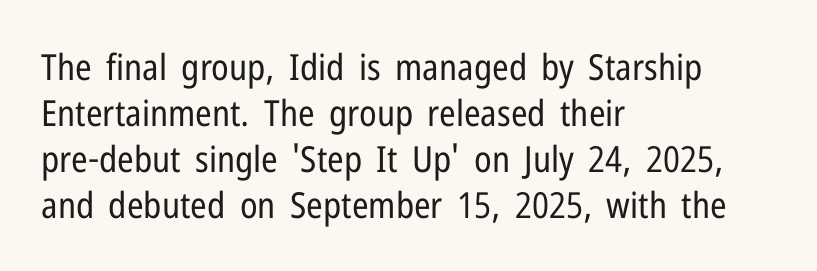
Q: Is the text bold? A: No.
Q: Is the text italic (slanted)? A: No, it is upright.
Q: Is the typeface a serif or a sans-serif typeface? A: Sans-serif.
Q: Is the text underlined? A: No.
Q: How is the paragraph aligned? A: Left-aligned.
Q: Is the spacing between letters normal or unusually wide? A: Normal.
Q: Is the spacing between lines tight, normal or loose? A: Normal.
Q: Width (condensed, normal, or wide)? A: Condensed.
Q: Stroke contrast? A: Low.
Q: x-height? A: Medium.
Q: Monospaced? A: No.
